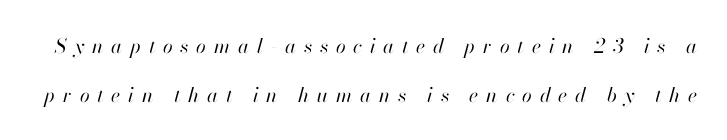
{"italic": "yes", "lean": "right", "slant_degrees": 13, "bold": "no", "underline": "no", "line_spacing": "loose", "line_spacing_ratio": 2.43, "letter_spacing": "wide", "letter_spacing_em": 0.39, "glyph_px": 20}
